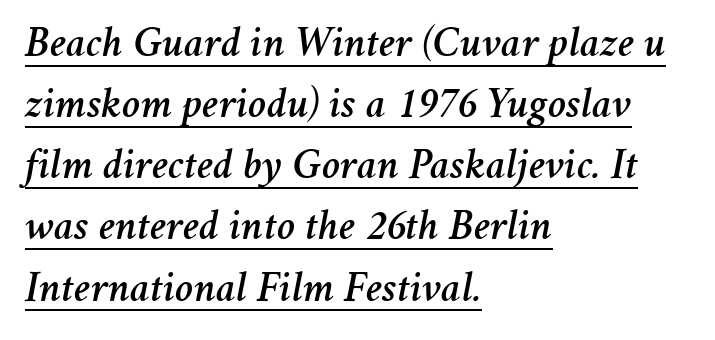
This sample is left-justified, so line endings fall wherever the words run out. Is the letter spacing exaggerated? No — it looks like the ordinary default. Varying glyph widths throughout — classic text-font behaviour. Underlining? Definitely there. There's an unmistakable incline to the writing here. The lines sit at an ordinary, default distance from one another.
